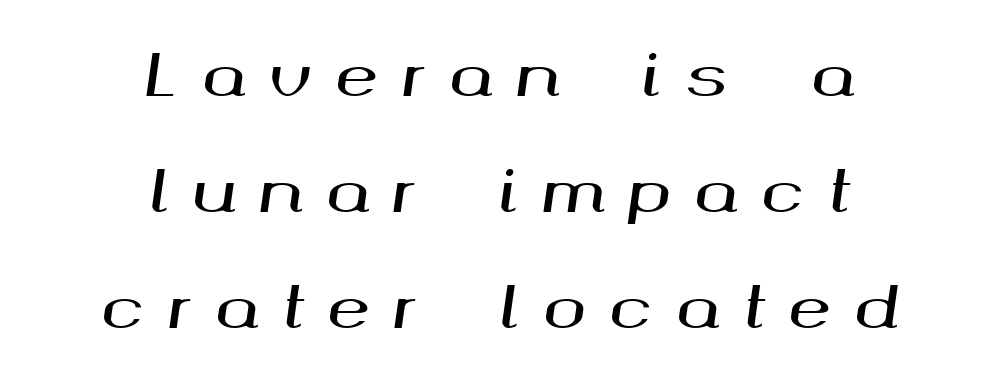
{"italic": "yes", "lean": "right", "slant_degrees": 8, "width": "wide", "stroke_contrast": "medium", "x_height": "medium", "monospaced": "no", "underline": "no", "align": "center", "line_spacing": "loose", "line_spacing_ratio": 2.0, "letter_spacing": "wide", "letter_spacing_em": 0.4, "glyph_px": 58}
